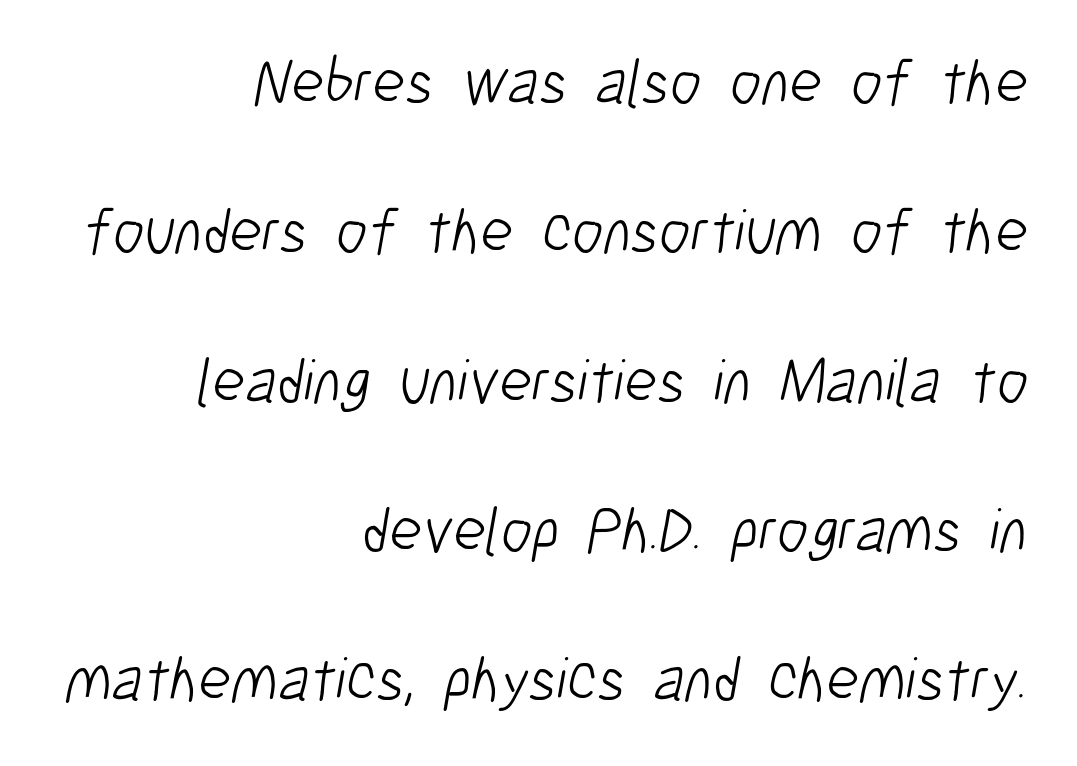
Each line ends at the same right margin while the left side varies. Interline gaps are noticeably wide in this sample. The baseline area is clear. The letters advance in unequal steps, a hallmark of proportional type.
